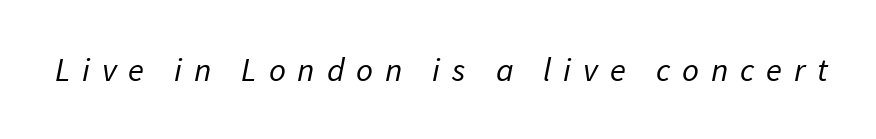
Q: Is the text bold? A: No.
Q: Is the typeface a serif or a sans-serif typeface? A: Sans-serif.
Q: Is the text underlined? A: No.
Q: Is the spacing between letters normal or unusually wide? A: Unusually wide.
Q: Width (condensed, normal, or wide)? A: Normal.
Q: Stroke contrast? A: Low.
Q: x-height? A: Medium.
Q: Monospaced? A: No.
